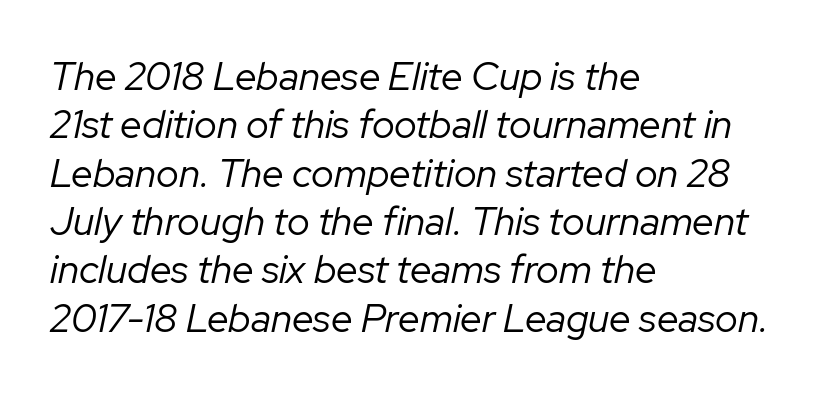
{"italic": "yes", "lean": "right", "slant_degrees": 12, "bold": "no", "weight": "regular", "width": "normal", "stroke_contrast": "low", "x_height": "medium", "monospaced": "no", "underline": "no", "align": "left", "line_spacing_ratio": 1.24, "letter_spacing": "normal", "letter_spacing_em": 0.0, "glyph_px": 39}
